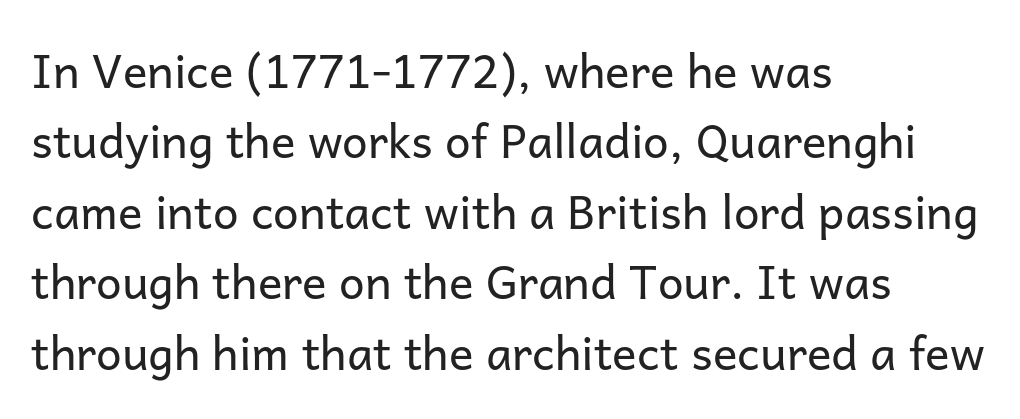
{"serif": "no", "italic": "no", "bold": "no", "weight": "regular", "width": "normal", "stroke_contrast": "low", "x_height": "medium", "monospaced": "no", "underline": "no", "align": "left", "line_spacing": "normal", "line_spacing_ratio": 1.53, "letter_spacing": "normal", "letter_spacing_em": 0.0, "glyph_px": 46}
